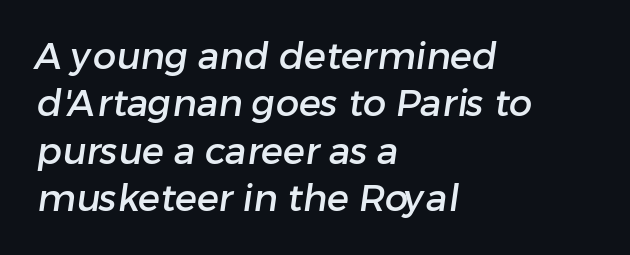
Each letter's strokes conclude bluntly, with no projecting serifs. These lines sit exactly where default settings would place them. Alignment: flush left. The letters sit at their default tracking, neither squeezed nor spread. Descenders hang freely into open space.
